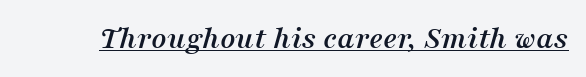
The image shows 33 px serif type, italic (leaning right); set normal letter spacing, underlined; medium stroke contrast and a medium x-height.
